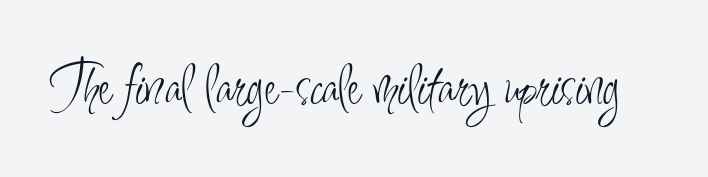
Varying glyph widths throughout — classic text-font behaviour. Check where the strokes stop: nothing finishes them off — pure sans. The strokes carry an ordinary text weight at most. These lines keep a tight, regular rhythm from letter to letter.
